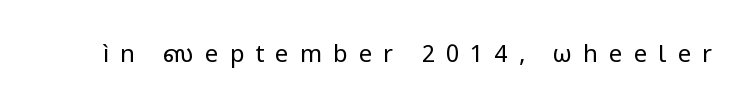
The image shows 24 px text type, upright; set unusually wide letter spacing (+0.46 em), not underlined.
